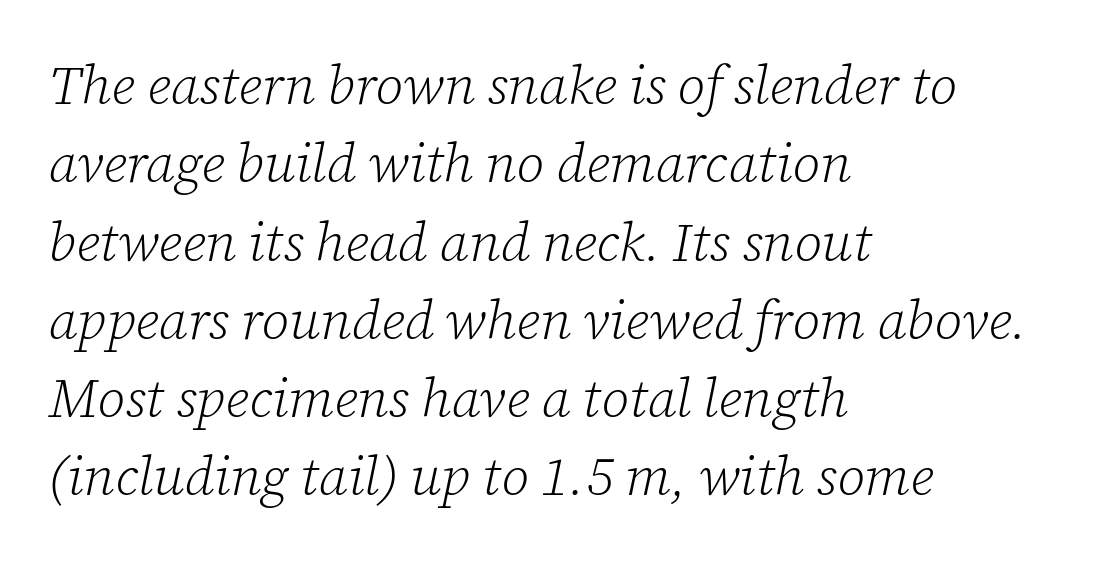
{"serif": "yes", "italic": "yes", "lean": "right", "slant_degrees": 12, "bold": "no", "weight": "light", "width": "normal", "stroke_contrast": "low", "x_height": "medium", "monospaced": "no", "underline": "no", "align": "left", "line_spacing": "normal", "line_spacing_ratio": 1.45, "letter_spacing": "normal", "letter_spacing_em": 0.0, "glyph_px": 54}
